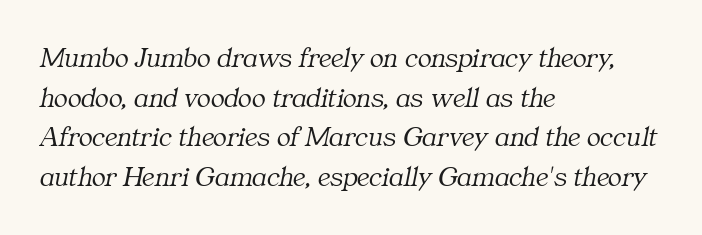
The lines in this sample share a left origin and differ only in where they stop. Clear beneath every line of the passage. The type family on display is of the serif kind. This is not heavy type; no bold has been used. Character widths vary here, with narrow letters taking less room than wide ones.
